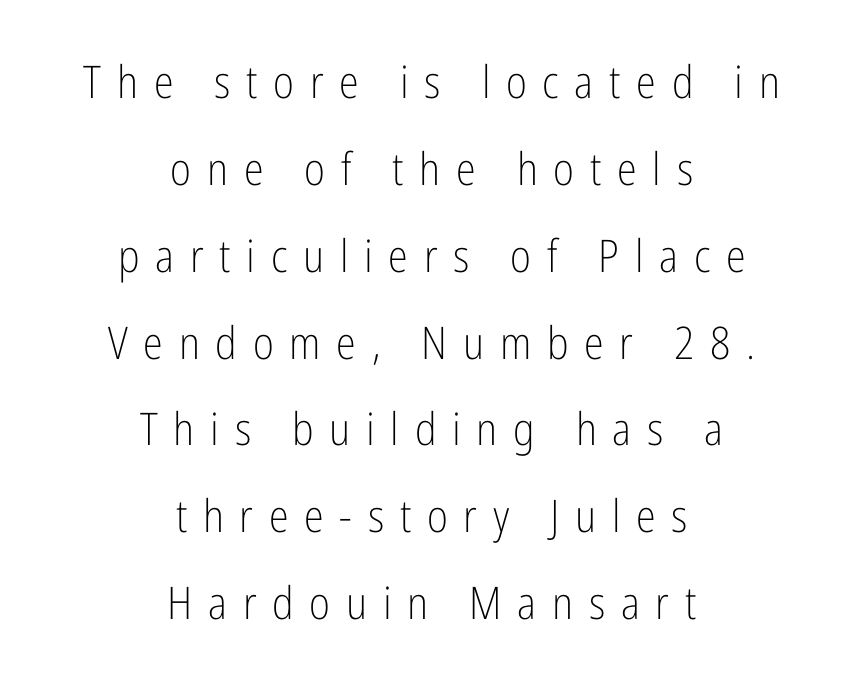
The glyphs in this specimen are sans serif. No extra ink here — the face is not bold. A typesetter would call this proportional, since set widths differ per character. Regarding leading, the lines here are spaced well apart. Visually the block forms a symmetrical silhouette, jagged on both flanks.
